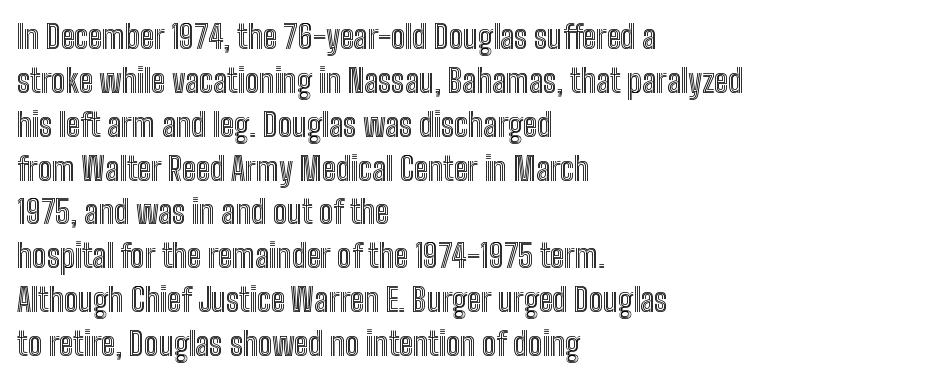
The setting favours the left margin, as ordinary paragraphs usually do. This sample uses plain, unmodified letter spacing. Think of a printed novel: that variable character pitch is what you see here. Upright lettering throughout. Whoever set this chose a conventional vertical rhythm. Descenders are the only things crossing below the line.
